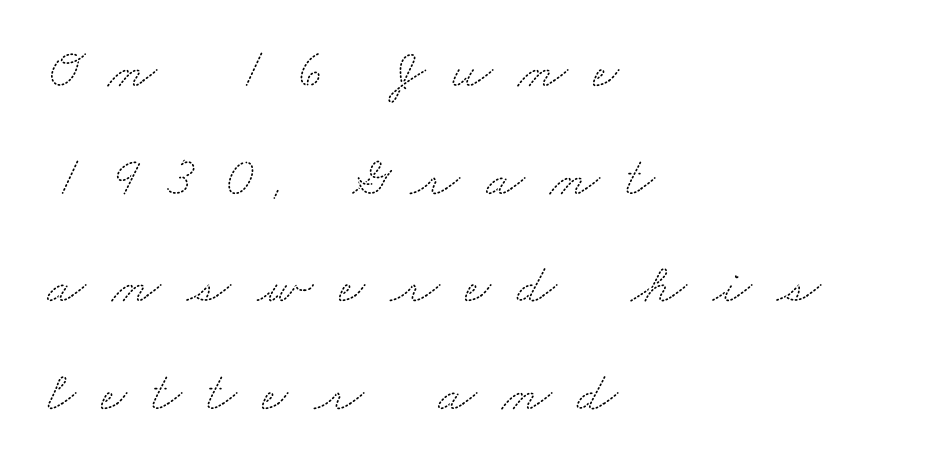
The image shows 57 px wide serif type; set left-aligned, line spacing 1.89x, unusually wide letter spacing (+0.45 em), not underlined; medium stroke contrast and a small x-height.
